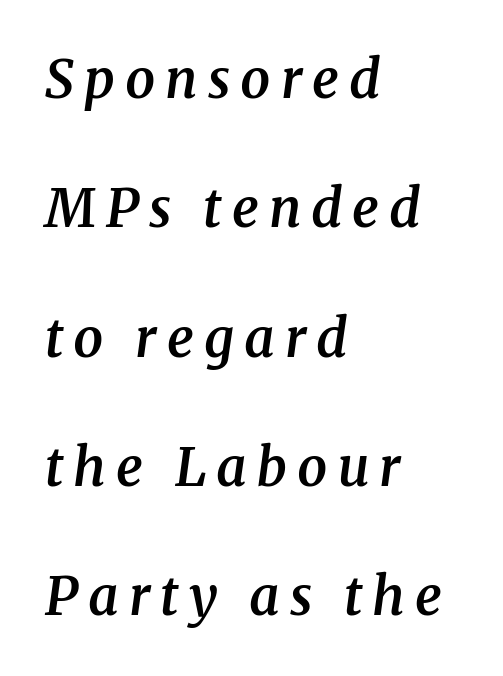
Regarding serifs, this sample has them. Stroke thickness is moderately raised; the sample reads as semibold. The space directly below the letters is spotless. Is the type slanted? Yes — the strokes lean at a clear angle. These lines are rendered in a variable-pitch font.
